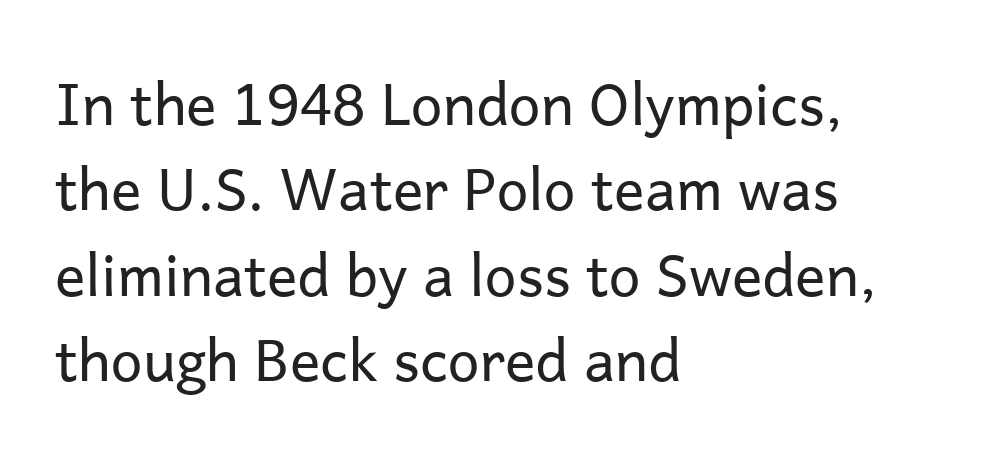
The image shows 57 px regular-weight sans-serif type, upright; set left-aligned, normal line spacing (1.5x), normal letter spacing, not underlined; low stroke contrast and a medium x-height.
